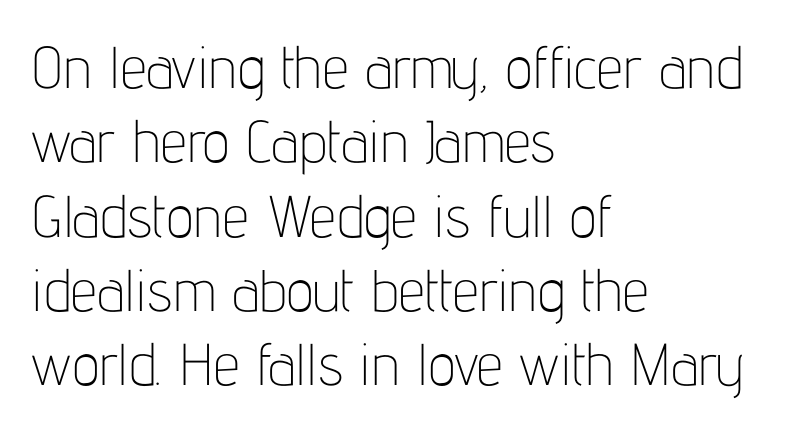
The image shows 59 px thin, condensed sans-serif type, upright; set left-aligned, normal line spacing (1.26x), normal letter spacing, not underlined; low stroke contrast and a medium x-height.
